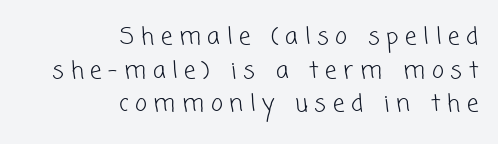
A typesetter would call this leading conventional body-copy spacing. The font is comparable to plain body text, perhaps lighter. The baseline area is clear. Compared with typical body copy, the letter spacing here is much looser.
